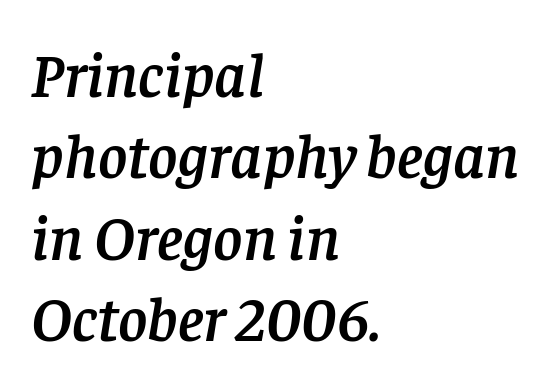
{"serif": "yes", "italic": "yes", "lean": "right", "slant_degrees": 8, "width": "normal", "stroke_contrast": "low", "x_height": "large", "monospaced": "no", "underline": "no", "align": "left", "line_spacing": "normal", "line_spacing_ratio": 1.29, "letter_spacing": "normal", "letter_spacing_em": 0.0, "glyph_px": 63}
